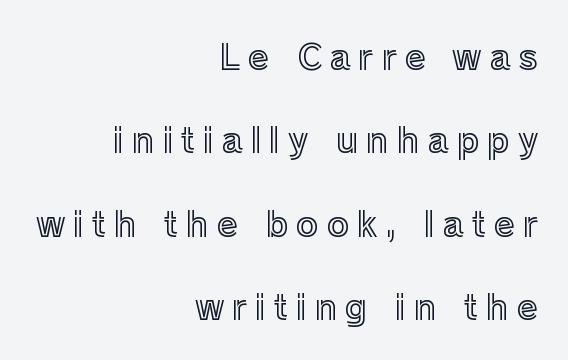
{"italic": "no", "width": "normal", "x_height": "medium", "monospaced": "no", "underline": "no", "align": "right", "line_spacing": "loose", "line_spacing_ratio": 2.45, "letter_spacing": "wide", "letter_spacing_em": 0.23, "glyph_px": 34}
